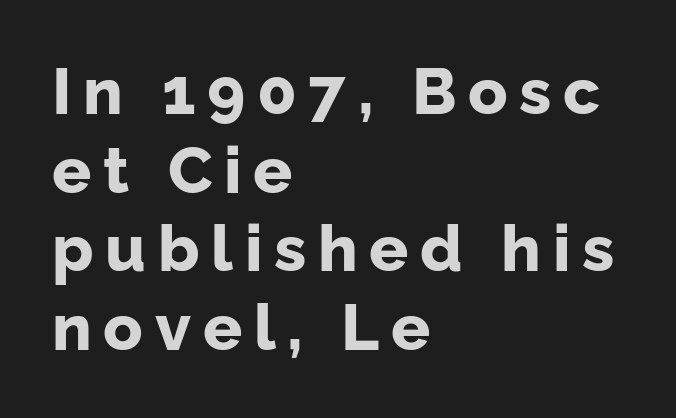
{"serif": "no", "italic": "no", "bold": "yes", "weight": "bold", "width": "normal", "stroke_contrast": "low", "x_height": "medium", "monospaced": "no", "underline": "no", "align": "left", "line_spacing_ratio": 1.21, "glyph_px": 65}
